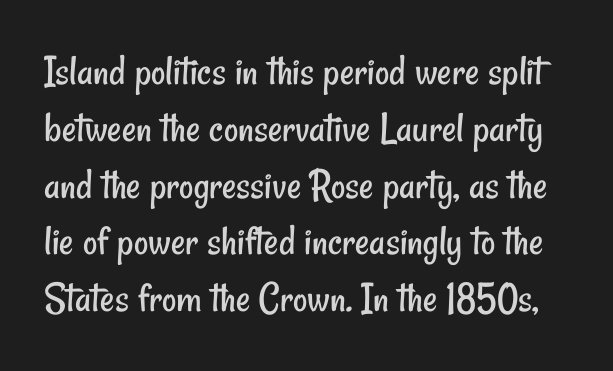
Serif or sans? Sans — the stroke terminals are bare. You could not count columns in this text — the font is proportionally spaced. Ink coverage per letter is moderate at most. Between one letter and the next there's only the usual sliver of space. Honestly, the row spacing looks completely unremarkable.
